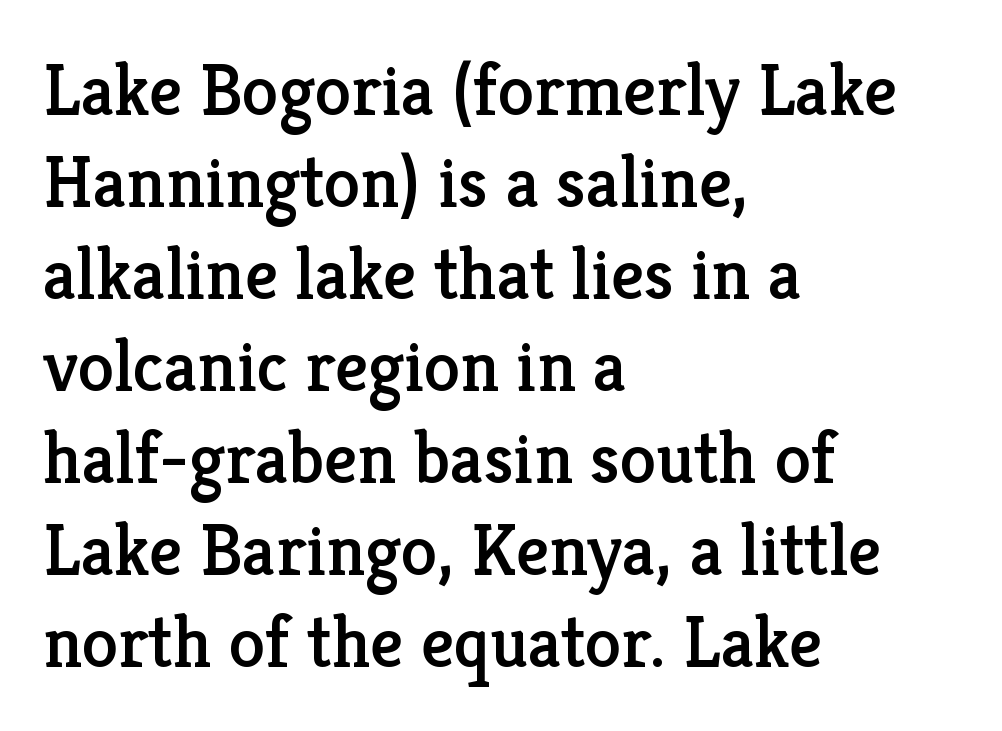
The image shows 73 px serif type, upright; set left-aligned, normal line spacing (1.26x), normal letter spacing, not underlined; low stroke contrast and a medium x-height.
